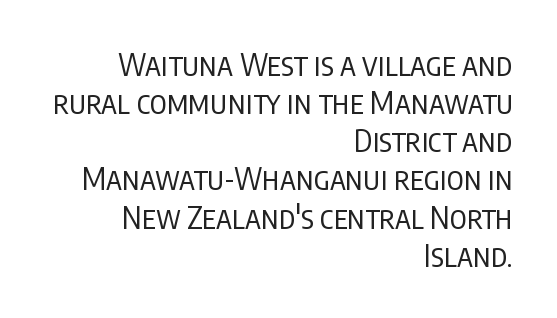
{"serif": "no", "italic": "no", "bold": "no", "weight": "regular", "width": "condensed", "stroke_contrast": "low", "x_height": "large", "monospaced": "no", "underline": "no", "align": "right", "line_spacing_ratio": 1.23, "letter_spacing": "normal", "letter_spacing_em": 0.0, "glyph_px": 31}
